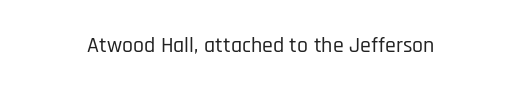
Tall strokes in this sample are plumb rather than angled. Short note: letters normally spaced. Lines of text with bare space underneath.
